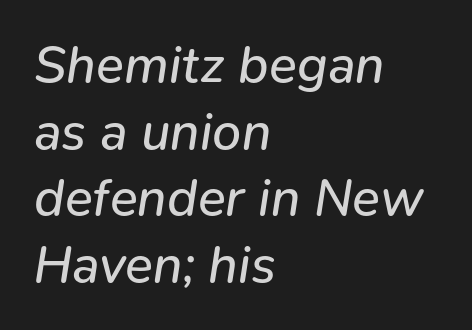
Q: Is the text bold? A: No.
Q: Is the text italic (slanted)? A: Yes, it leans right by about 9 degrees.
Q: Is the text underlined? A: No.
Q: How is the paragraph aligned? A: Left-aligned.
Q: Is the spacing between letters normal or unusually wide? A: Normal.
Q: Is the spacing between lines tight, normal or loose? A: Normal.
Q: Width (condensed, normal, or wide)? A: Normal.
Q: Stroke contrast? A: Low.
Q: x-height? A: Medium.
Q: Monospaced? A: No.
